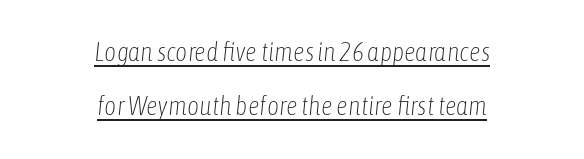
Q: Is the text bold? A: No.
Q: Is the text italic (slanted)? A: Yes, it leans right by about 6 degrees.
Q: Is the text underlined? A: Yes.
Q: How is the paragraph aligned? A: Centered.
Q: Is the spacing between letters normal or unusually wide? A: Normal.
Q: Is the spacing between lines tight, normal or loose? A: Loose.
